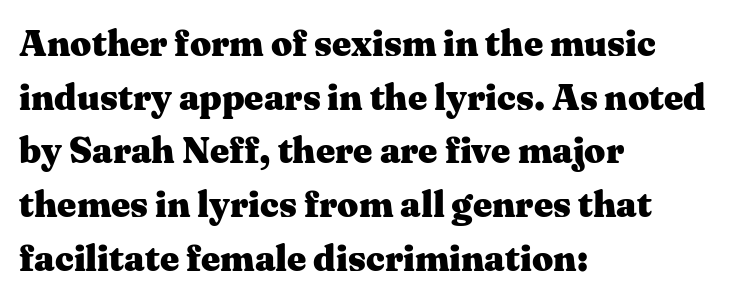
Descenders are the only things crossing below the line. All the whitespace from short lines collects on the right. Nobody touched the tracking dial on this one. Note: serifs present on the glyphs.
